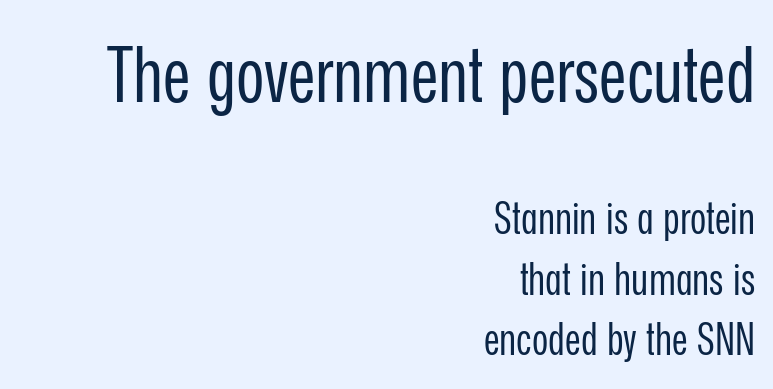
Q: Is the text bold? A: No.
Q: Is the text italic (slanted)? A: No, it is upright.
Q: Is the typeface a serif or a sans-serif typeface? A: Sans-serif.
Q: Is the text underlined? A: No.
Q: How is the paragraph aligned? A: Right-aligned.
Q: Is the spacing between letters normal or unusually wide? A: Normal.
Q: Is the spacing between lines tight, normal or loose? A: Normal.
Q: Which block of text is set in a larger size, the first (top) or the second (bottom)? A: The first (top) one.
Q: Width (condensed, normal, or wide)? A: Condensed.
Q: Stroke contrast? A: Low.
Q: x-height? A: Medium.
Q: Monospaced? A: No.
